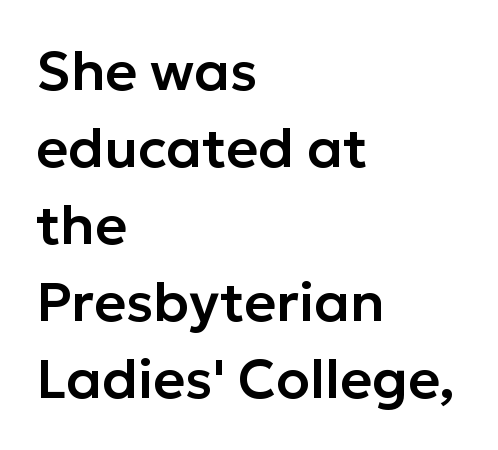
What's the leading like? Ordinary, nothing unusual. The letters advance in unequal steps, a hallmark of proportional type. The characters display no serif detailing; their extremities are plain. It's the straight-up-and-down kind of type. Glance below the letters and you will spot only blank space.
